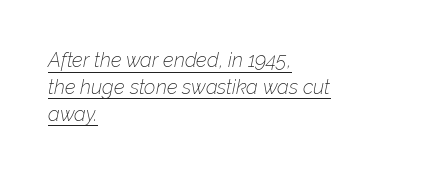
Layout note: lines flush left. The words here are underlined. No extra tracking has been applied to these lines. The space between consecutive lines is moderate.
